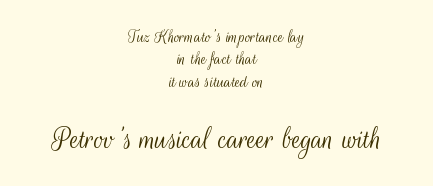
Q: Is the text bold? A: No.
Q: Is the text italic (slanted)? A: Yes.
Q: Is the typeface a serif or a sans-serif typeface? A: Sans-serif.
Q: Is the text underlined? A: No.
Q: How is the paragraph aligned? A: Centered.
Q: Is the spacing between letters normal or unusually wide? A: Normal.
Q: Which block of text is set in a larger size, the first (top) or the second (bottom)? A: The second (bottom) one.
Q: Width (condensed, normal, or wide)? A: Condensed.
Q: Stroke contrast? A: Medium.
Q: x-height? A: Small.
Q: Monospaced? A: No.
